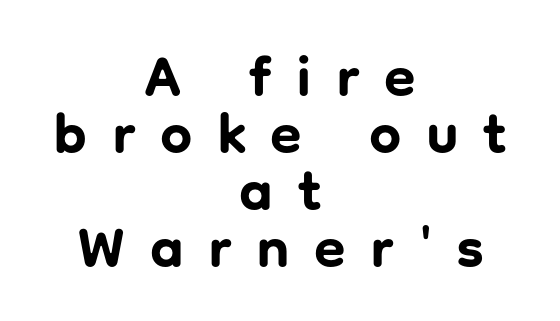
Character widths vary here, with narrow letters taking less room than wide ones. This is sans-serif lettering, the kind often seen on screens and signage. A bare baseline throughout the passage. Its strokes are broad and dark, the hallmark of bold type.
